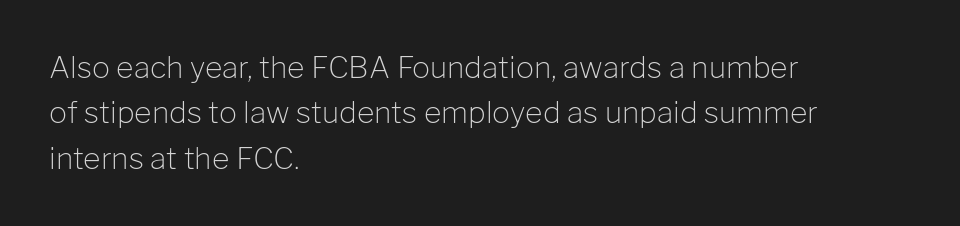
{"serif": "no", "italic": "no", "bold": "no", "weight": "light", "width": "normal", "stroke_contrast": "low", "x_height": "medium", "monospaced": "no", "underline": "no", "align": "left", "line_spacing": "normal", "line_spacing_ratio": 1.51, "letter_spacing": "normal", "letter_spacing_em": 0.0, "glyph_px": 30}
